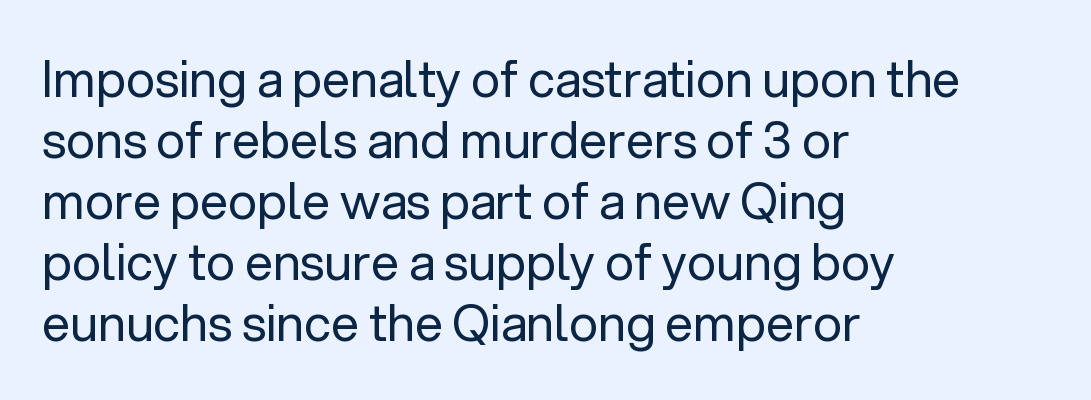
The image shows 50 px regular-weight sans-serif type, upright; set left-aligned, line spacing 1.22x, normal letter spacing, not underlined; low stroke contrast and a medium x-height.
